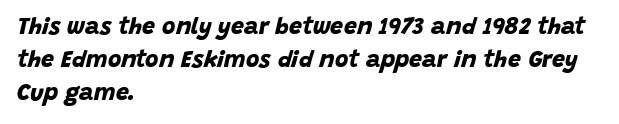
{"bold": "yes", "underline": "no", "align": "left", "line_spacing": "normal", "line_spacing_ratio": 1.43, "letter_spacing": "normal", "letter_spacing_em": 0.0, "glyph_px": 23}
